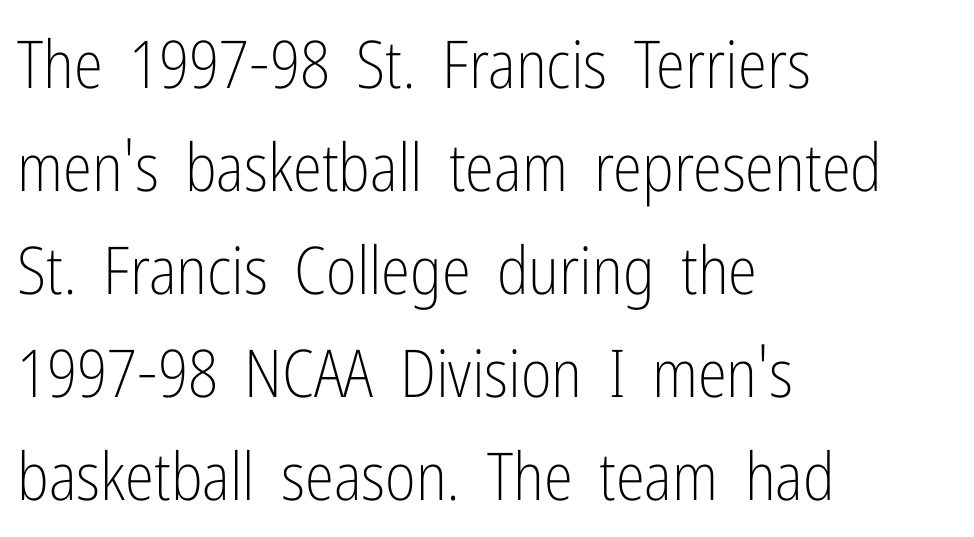
Q: Is the text bold? A: No.
Q: Is the text italic (slanted)? A: No, it is upright.
Q: Is the typeface a serif or a sans-serif typeface? A: Sans-serif.
Q: Is the text underlined? A: No.
Q: How is the paragraph aligned? A: Left-aligned.
Q: Is the spacing between letters normal or unusually wide? A: Normal.
Q: Is the spacing between lines tight, normal or loose? A: Normal.
Q: Width (condensed, normal, or wide)? A: Condensed.
Q: Stroke contrast? A: Low.
Q: x-height? A: Medium.
Q: Monospaced? A: No.
